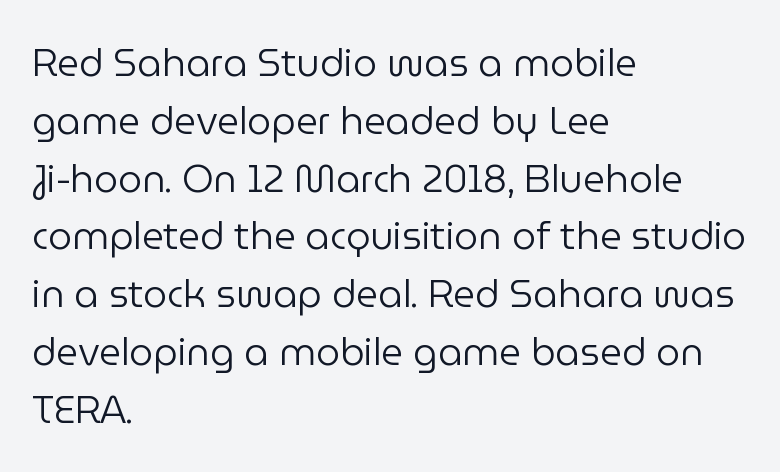
The passage shown is typed in a proportional face where columns would drift. Line starts are locked; line ends wander. The passage shown has conventional tracking throughout. Does the type have serifs? No, each stem ends abruptly. Is there much room between lines? A standard amount, neither cramped nor airy.
